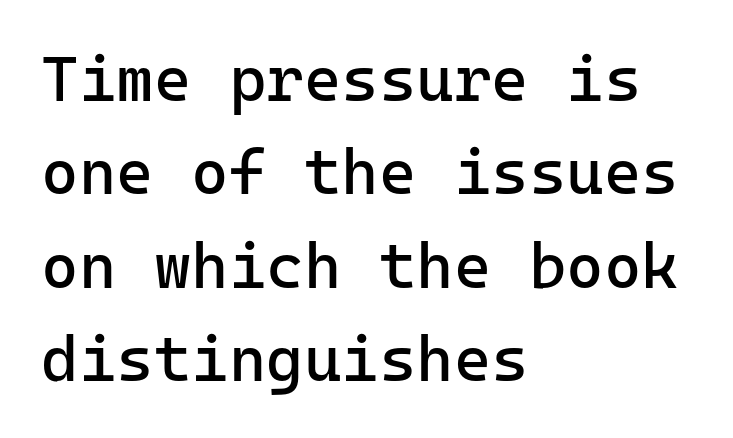
The image shows 64 px regular-weight sans-serif type, upright; set left-aligned, normal line spacing (1.46x), normal letter spacing, not underlined; low stroke contrast and a medium x-height.
